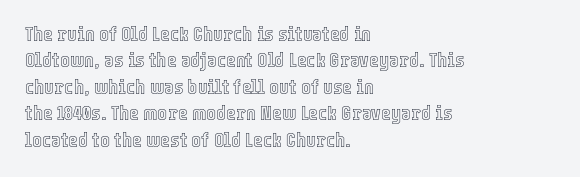
{"italic": "no", "underline": "no", "align": "left", "line_spacing": "normal", "line_spacing_ratio": 1.26, "letter_spacing": "normal", "letter_spacing_em": 0.0, "glyph_px": 21}
